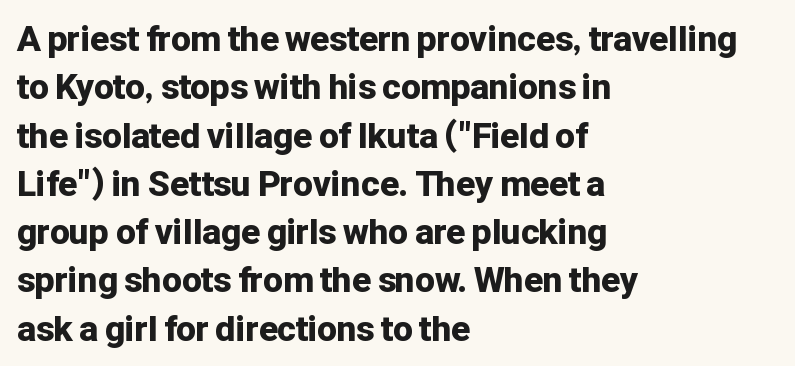
Every letter is thick-stroked: bold, no question. Quick note: underline off. The horizontal fit of the characters is conventional and even. This is the regular roman posture of the typeface. Leftover space on each line is placed entirely after the last word.
